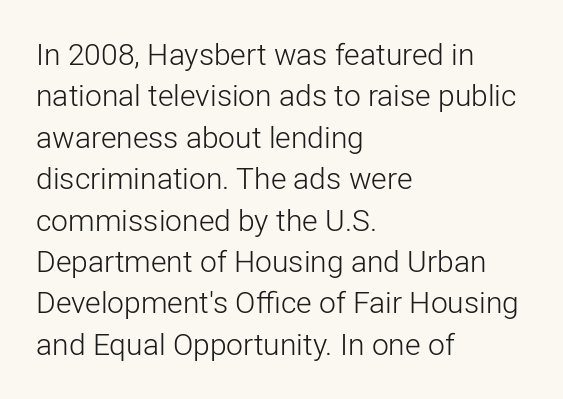
The image shows 30 px light sans-serif type, upright; set left-aligned, normal line spacing (1.38x), normal letter spacing, not underlined; low stroke contrast and a medium x-height.
